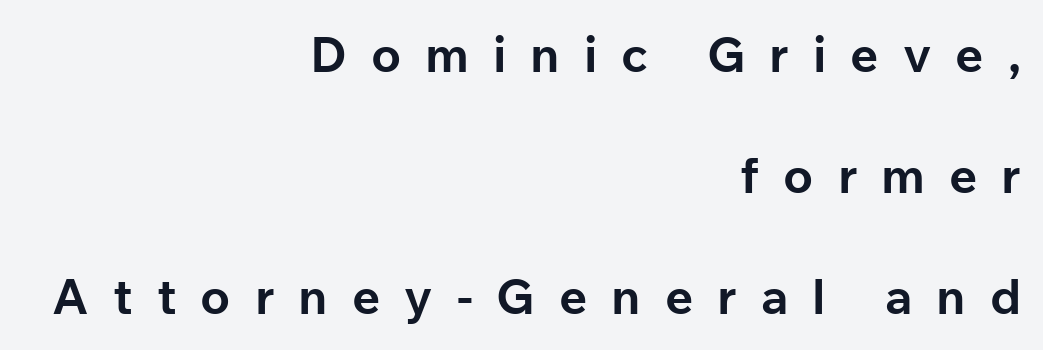
{"serif": "no", "italic": "no", "bold": "yes", "weight": "bold", "width": "normal", "stroke_contrast": "low", "x_height": "medium", "monospaced": "no", "underline": "no", "align": "right", "line_spacing": "loose", "line_spacing_ratio": 2.47, "letter_spacing": "wide", "letter_spacing_em": 0.49, "glyph_px": 49}
